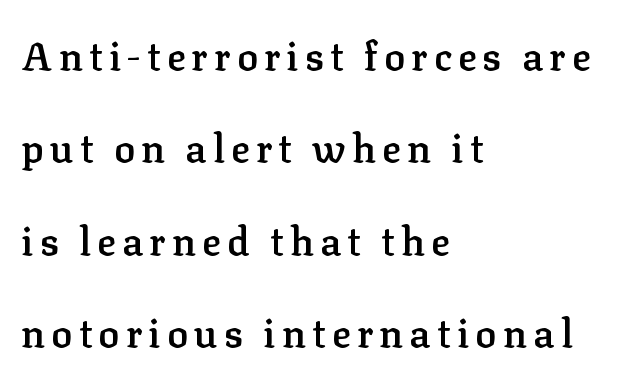
The image shows 39 px semibold serif type, upright; set left-aligned, loose line spacing (2.37x), not underlined; low stroke contrast and a medium x-height.
